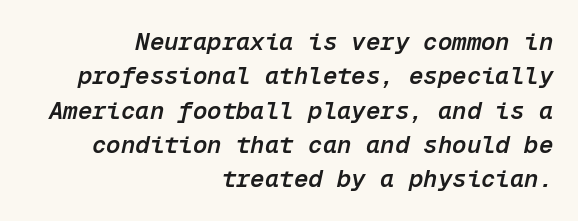
Q: Is the text bold? A: Semi-bold.
Q: Is the text italic (slanted)? A: Yes, it leans right by about 12 degrees.
Q: Is the text underlined? A: No.
Q: How is the paragraph aligned? A: Right-aligned.
Q: Is the spacing between letters normal or unusually wide? A: Normal.
Q: Is the spacing between lines tight, normal or loose? A: Normal.
